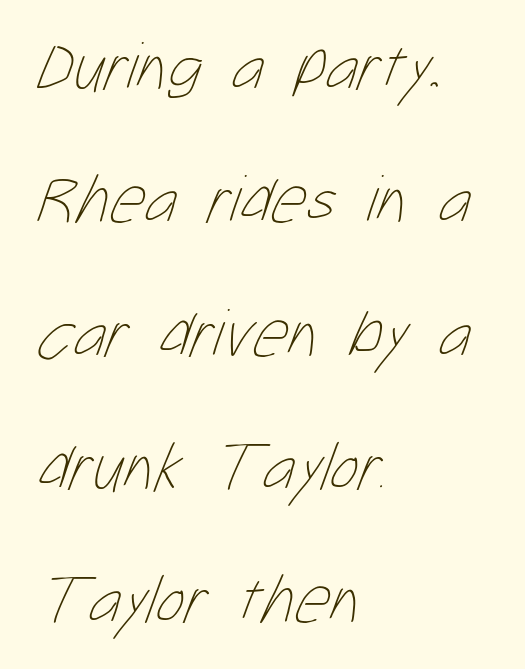
{"bold": "no", "weight": "thin", "width": "condensed", "stroke_contrast": "low", "x_height": "medium", "monospaced": "no", "underline": "no", "align": "left", "line_spacing": "loose", "line_spacing_ratio": 1.96, "letter_spacing": "normal", "letter_spacing_em": 0.0, "glyph_px": 68}
